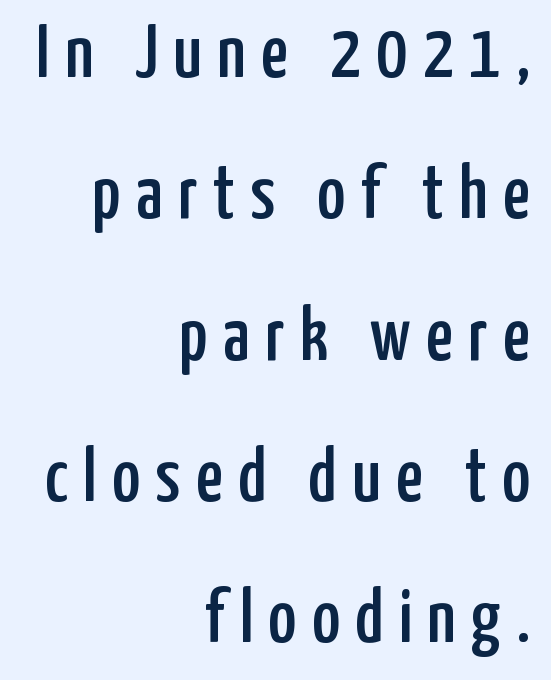
{"serif": "no", "italic": "no", "width": "condensed", "stroke_contrast": "low", "x_height": "medium", "monospaced": "no", "underline": "no", "align": "right", "line_spacing_ratio": 1.86, "letter_spacing": "wide", "letter_spacing_em": 0.2, "glyph_px": 76}
